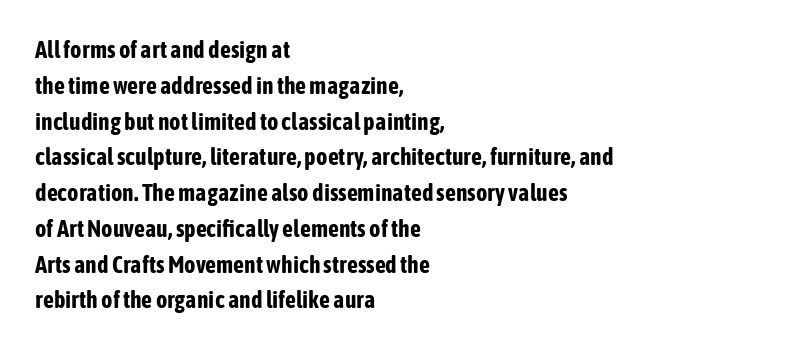
The image shows 24 px bold type, upright; set left-aligned, normal line spacing (1.49x), normal letter spacing, not underlined.
